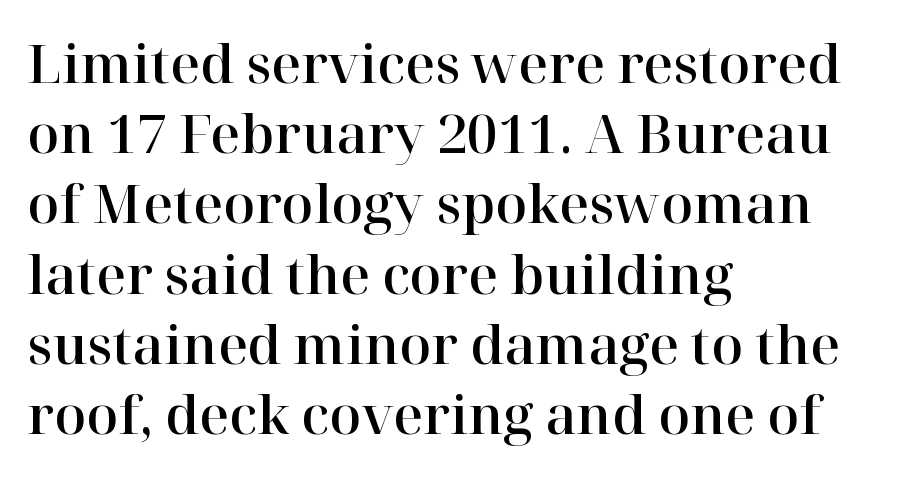
Nobody drew a line under any word here. The rag falls on the right side of this text block. It's the straight-up-and-down kind of type. Classification — serif.
